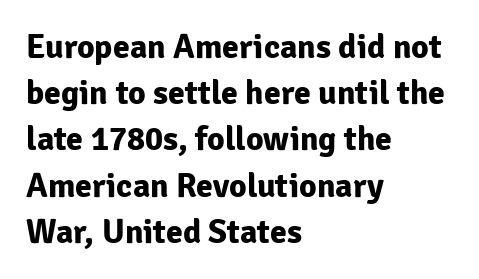
Q: Is the text bold? A: Yes.
Q: Is the text italic (slanted)? A: No, it is upright.
Q: Is the typeface a serif or a sans-serif typeface? A: Sans-serif.
Q: Is the text underlined? A: No.
Q: How is the paragraph aligned? A: Left-aligned.
Q: Is the spacing between letters normal or unusually wide? A: Normal.
Q: Is the spacing between lines tight, normal or loose? A: Normal.
Q: Width (condensed, normal, or wide)? A: Normal.
Q: Stroke contrast? A: Low.
Q: x-height? A: Medium.
Q: Monospaced? A: No.
